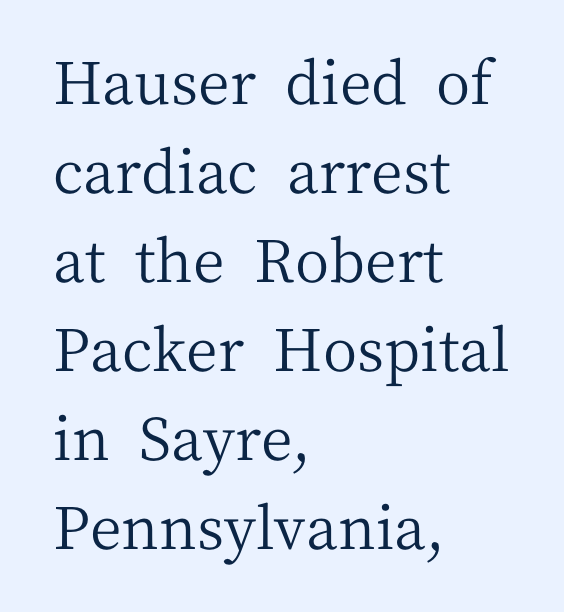
{"serif": "yes", "italic": "no", "bold": "no", "weight": "regular", "width": "normal", "stroke_contrast": "medium", "x_height": "medium", "monospaced": "no", "underline": "no", "align": "left", "line_spacing": "normal", "line_spacing_ratio": 1.51, "letter_spacing": "normal", "letter_spacing_em": 0.0, "glyph_px": 59}
